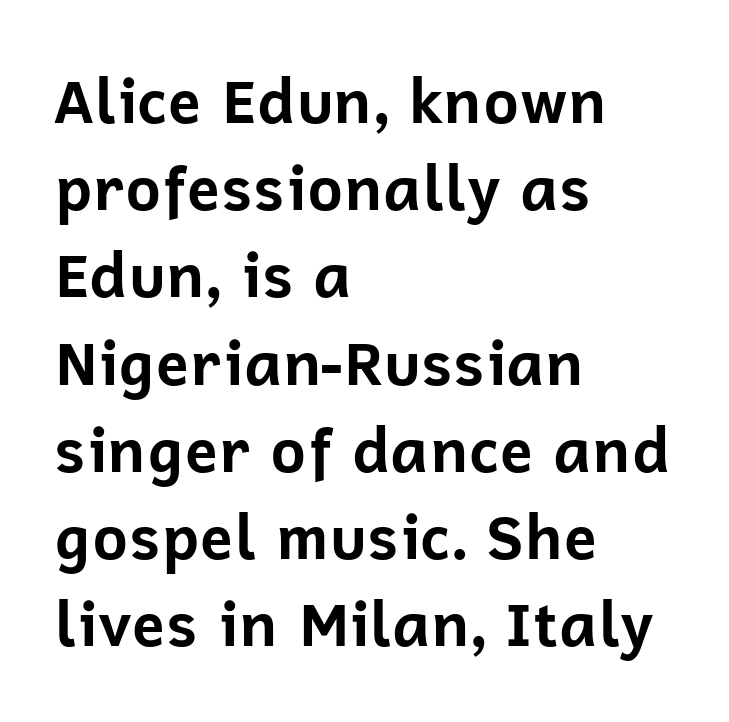
The image shows 61 px bold sans-serif type, upright; set left-aligned, normal line spacing (1.43x), normal letter spacing, not underlined; low stroke contrast and a medium x-height.
